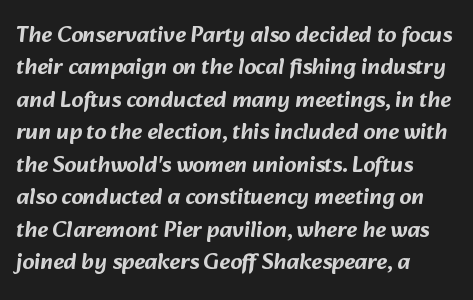
Q: Is the text underlined? A: No.
Q: How is the paragraph aligned? A: Left-aligned.
Q: Is the spacing between letters normal or unusually wide? A: Normal.
Q: Is the spacing between lines tight, normal or loose? A: Normal.
